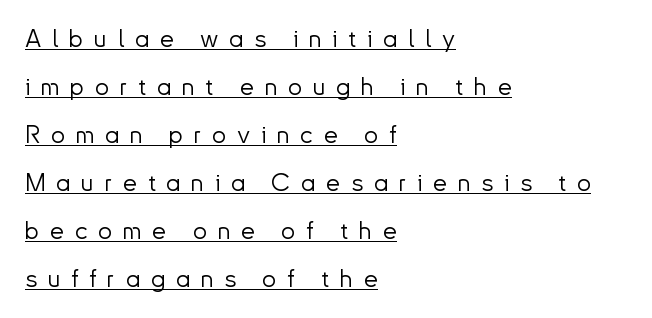
The image shows 25 px text type, upright; set left-aligned, loose line spacing (1.92x), unusually wide letter spacing (+0.43 em), underlined.
